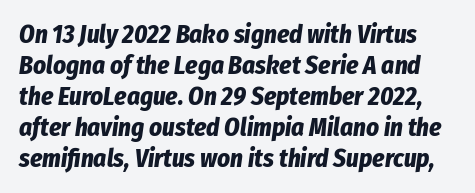
The foot of each line stays bare and open. Students, note that the glyphs here touch the page at normal intervals. The text carries the slant typical of an italic or oblique font. What weight is shown? A full bold with thick strokes.
